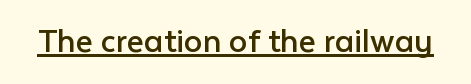
The image shows 37 px regular-weight sans-serif type, upright; set normal letter spacing, underlined; low stroke contrast and a medium x-height.
